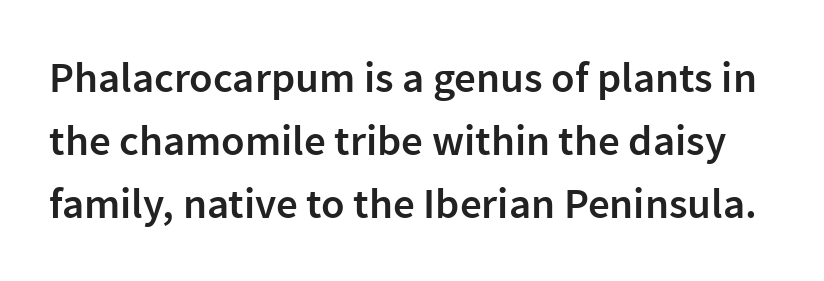
{"serif": "no", "italic": "no", "bold": "semi", "weight": "semibold", "width": "normal", "stroke_contrast": "low", "x_height": "medium", "monospaced": "no", "underline": "no", "line_spacing": "normal", "line_spacing_ratio": 1.46, "letter_spacing": "normal", "letter_spacing_em": 0.0, "glyph_px": 43}
